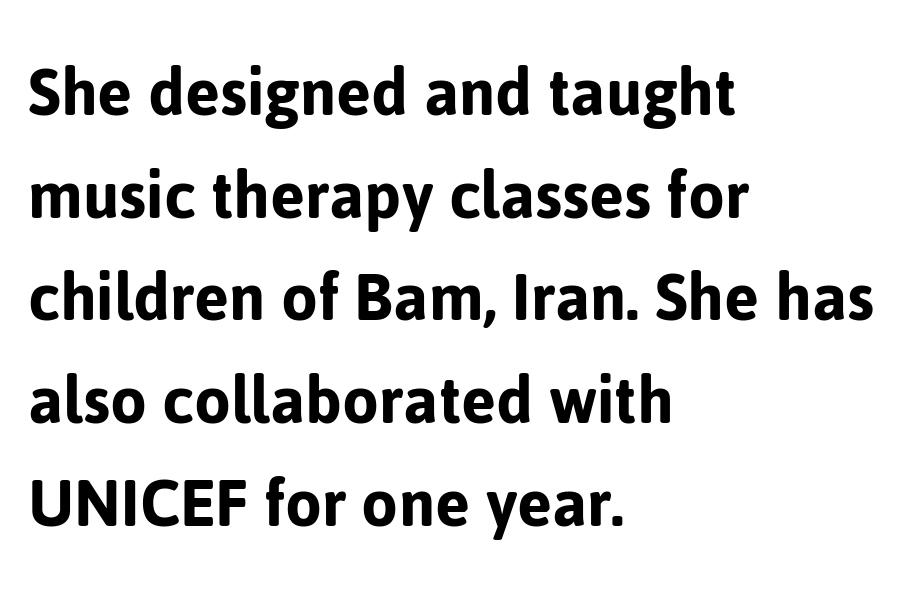
The face used here is proportionally spaced, like ordinary book or web type. Observe the ordinary spacing: letters are neighbours, not strangers. Anything drawn beneath the words? Only blank space. The text block is weighted toward the left margin, trailing off unevenly rightward.
